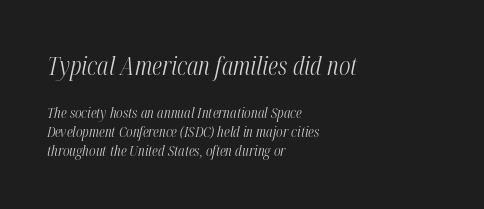
{"italic": "yes", "lean": "right", "slant_degrees": 12, "bold": "no", "underline": "no", "align": "left", "line_spacing": "normal", "line_spacing_ratio": 1.28, "letter_spacing": "normal", "letter_spacing_em": 0.0, "larger_block": "first", "size_ratio": 1.73, "glyph_px": 26}
